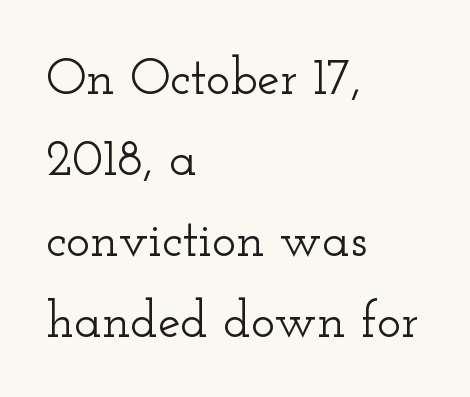
Is there much room between lines? A standard amount, neither cramped nor airy. The font's upright variant was chosen for this text. Proportional: the letters do not fall into vertical columns. This sample uses plain, unmodified letter spacing. Does the copy run flush right? No — it runs flush left. Observe the serifs anchoring each vertical stroke in this sample.
